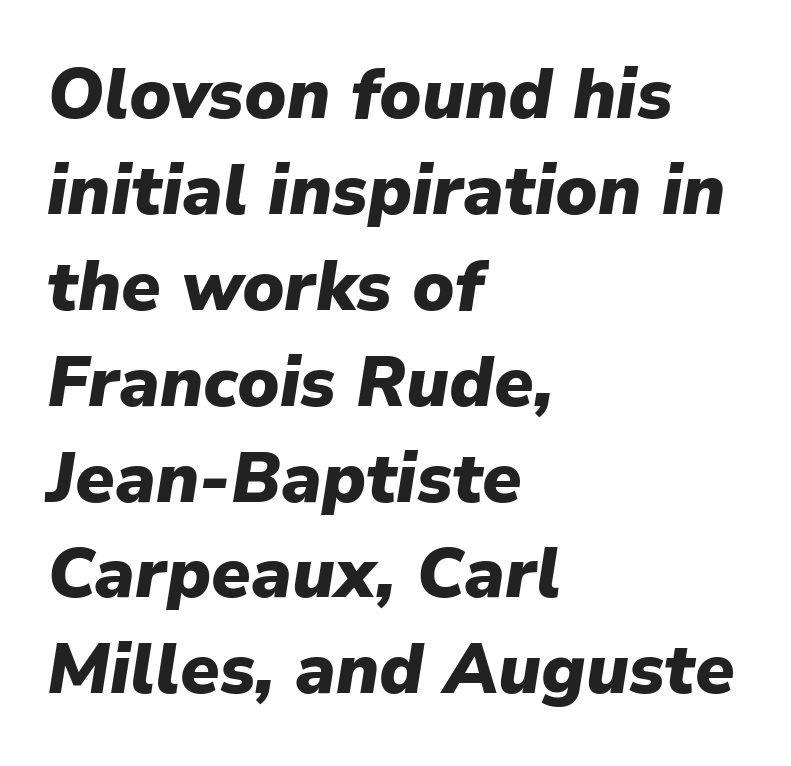
Bold? Absolutely — the strokes are thick and heavy. Whoever set this chose a conventional vertical rhythm. The specimen reads as italic at a glance. Do the characters align in a grid? No, the font is proportional.
